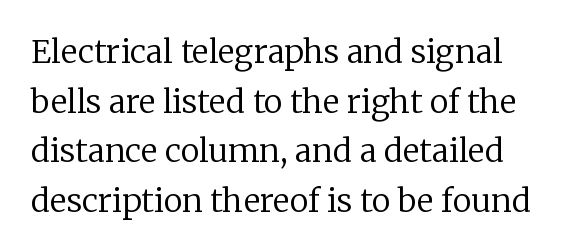
{"serif": "yes", "italic": "no", "bold": "no", "weight": "regular", "width": "normal", "stroke_contrast": "low", "x_height": "medium", "monospaced": "no", "underline": "no", "line_spacing": "normal", "line_spacing_ratio": 1.55, "letter_spacing": "normal", "letter_spacing_em": 0.0, "glyph_px": 32}
